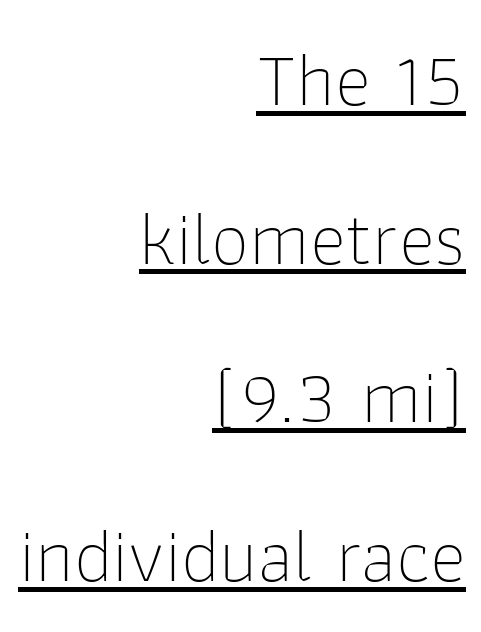
The image shows 77 px thin sans-serif type, upright; set right-aligned, loose line spacing (2.06x), normal letter spacing, underlined; low stroke contrast and a medium x-height.
